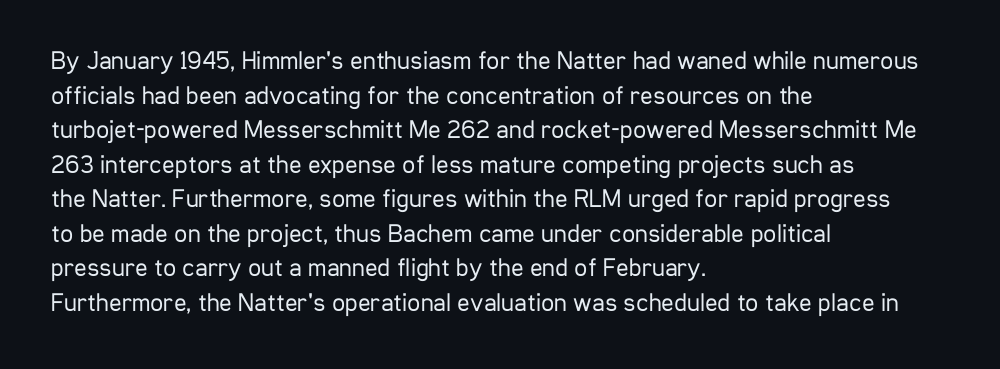
{"italic": "no", "bold": "no", "underline": "no", "align": "left", "line_spacing": "normal", "line_spacing_ratio": 1.33, "letter_spacing": "normal", "letter_spacing_em": 0.0, "glyph_px": 26}
